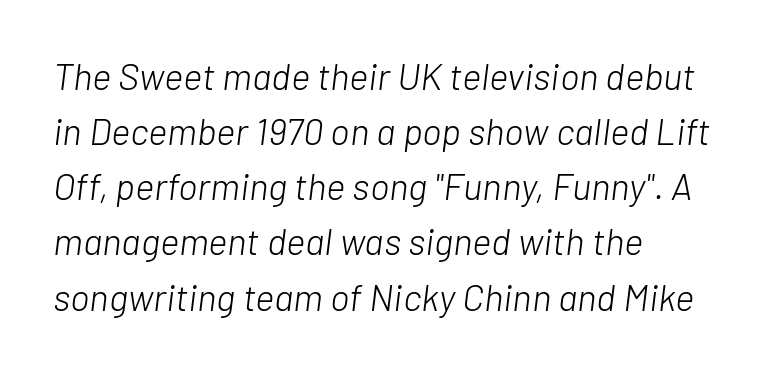
It's the slanting kind of type. A student would call this left alignment; a typographer would say flush left, rag right. The cut favours lightness, reaching ordinary text weight at its darkest. A typesetter would call this proportional, since set widths differ per character. Here the glyphs are tracked normally, forming tight word shapes.
